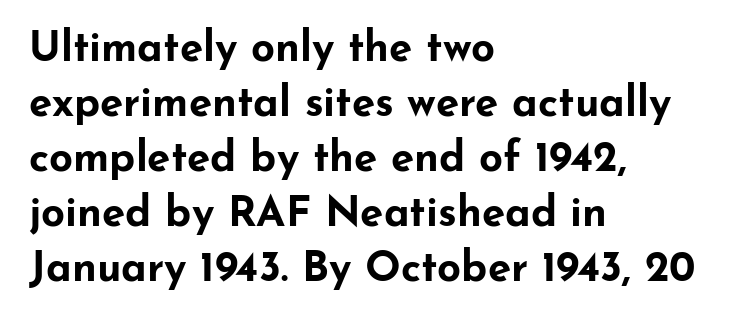
A typesetter would mark this as roman, not italic. This sample uses plain, unmodified letter spacing. The passage shown is typed in a proportional face where columns would drift. The glyphs in this specimen are sans serif. Underlining? Definitely not there.
